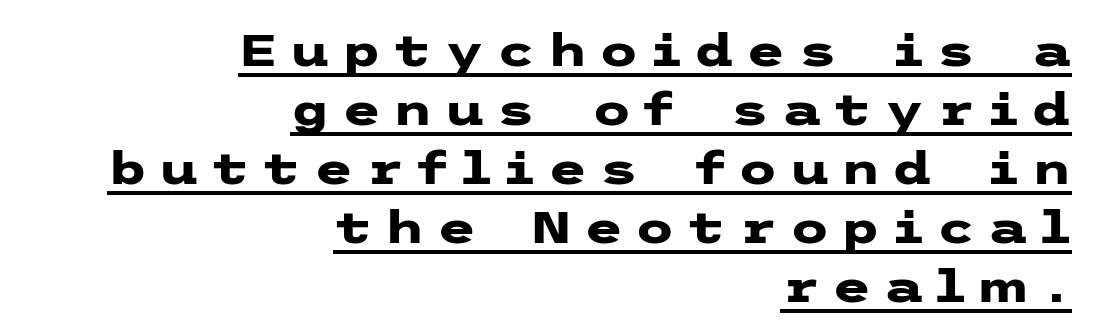
The image shows 45 px heavy, wide sans-serif type, upright; set right-aligned, normal line spacing (1.31x), unusually wide letter spacing (+0.27 em), underlined; low stroke contrast and a medium x-height.
